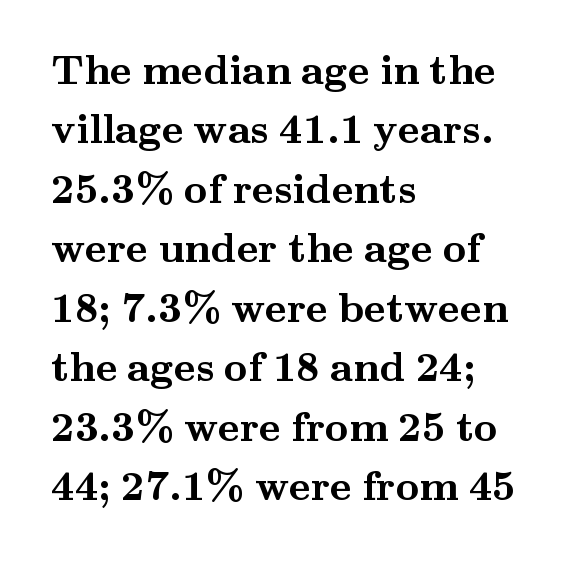
The image shows 41 px semibold, wide serif type, upright; set left-aligned, normal line spacing (1.45x), normal letter spacing, not underlined; medium stroke contrast and a small x-height.
